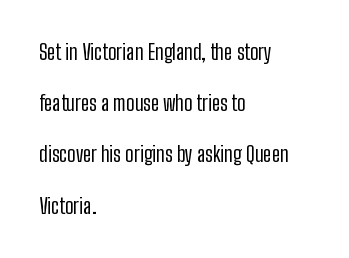
The image shows 21 px text type, upright; set left-aligned, loose line spacing (2.44x), normal letter spacing, not underlined.
